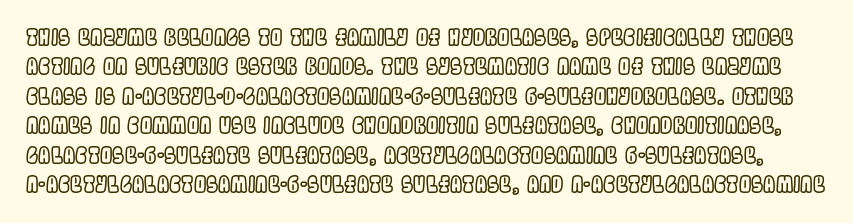
Caption: standard tracking, unaltered. Every stem runs plumb, perpendicular to the baseline. The block of text has a typical density, with ordinary space between rows. Underline: absent.
